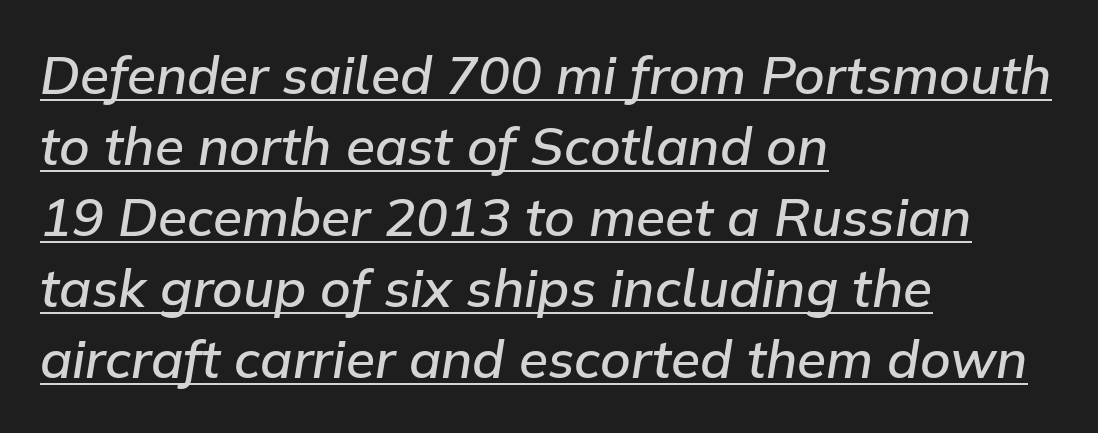
{"italic": "yes", "lean": "right", "slant_degrees": 9, "bold": "semi", "weight": "semibold", "width": "normal", "stroke_contrast": "low", "x_height": "medium", "monospaced": "no", "underline": "yes", "align": "left", "line_spacing": "normal", "line_spacing_ratio": 1.34, "letter_spacing": "normal", "letter_spacing_em": 0.0, "glyph_px": 53}
